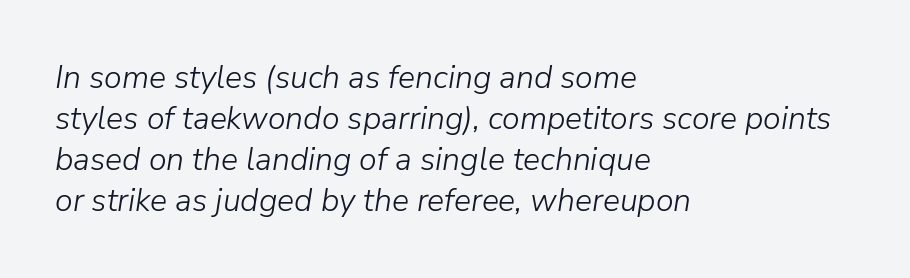
The image shows 32 px light type, italic (leaning right); set left-aligned, normal line spacing (1.28x), normal letter spacing, not underlined; low stroke contrast and a medium x-height.
